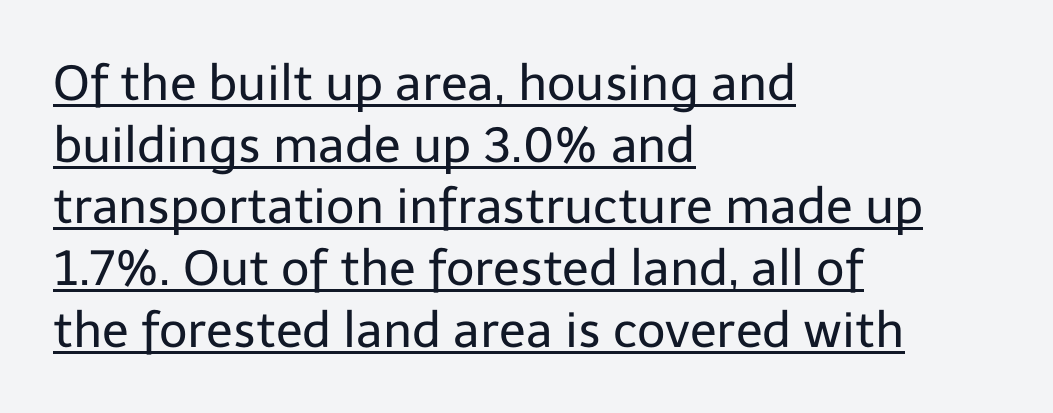
The image shows 49 px regular-weight sans-serif type, upright; set left-aligned, normal line spacing (1.26x), normal letter spacing, underlined; low stroke contrast and a medium x-height.
